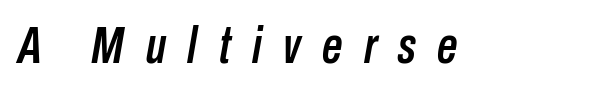
{"italic": "yes", "lean": "right", "slant_degrees": 10, "width": "condensed", "stroke_contrast": "low", "x_height": "medium", "monospaced": "no", "underline": "no", "letter_spacing": "wide", "letter_spacing_em": 0.42, "glyph_px": 51}
